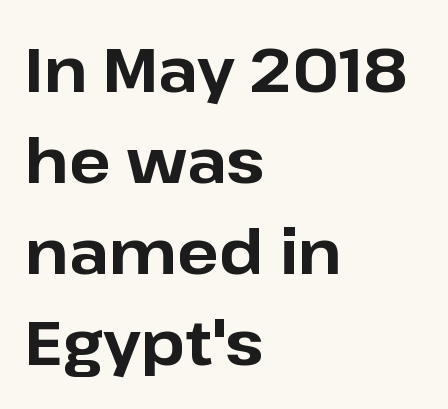
The image shows 62 px bold sans-serif type, upright; set left-aligned, normal line spacing (1.47x), normal letter spacing, not underlined; low stroke contrast and a medium x-height.
